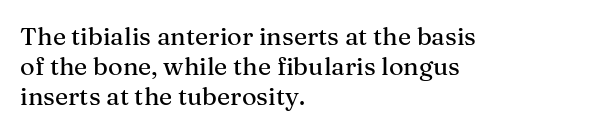
Q: Is the text italic (slanted)? A: No, it is upright.
Q: Is the text underlined? A: No.
Q: How is the paragraph aligned? A: Left-aligned.
Q: Is the spacing between letters normal or unusually wide? A: Normal.
